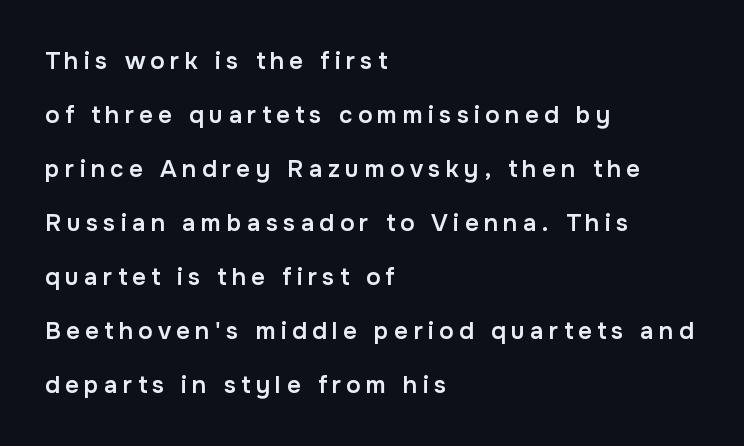
The image shows 24 px text type, upright; set left-aligned, loose line spacing (2.25x), unusually wide letter spacing (+0.22 em), not underlined.
